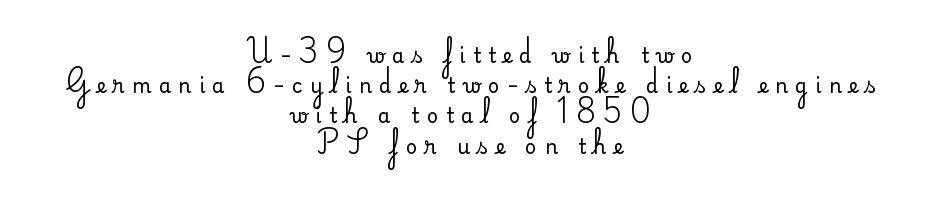
Q: Is the text italic (slanted)? A: No, it is upright.
Q: Is the text underlined? A: No.
Q: How is the paragraph aligned? A: Centered.
Q: Is the spacing between letters normal or unusually wide? A: Unusually wide.
Q: Is the spacing between lines tight, normal or loose? A: Normal.
